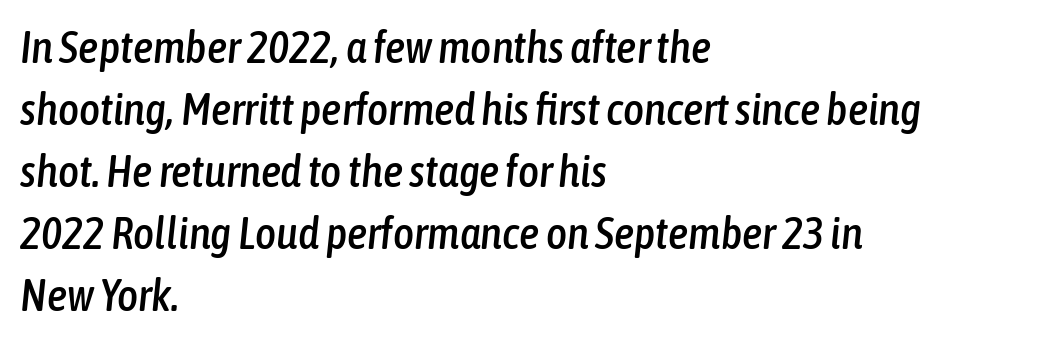
Q: Is the text italic (slanted)? A: Yes, it leans right by about 6 degrees.
Q: Is the text underlined? A: No.
Q: How is the paragraph aligned? A: Left-aligned.
Q: Is the spacing between letters normal or unusually wide? A: Normal.
Q: Is the spacing between lines tight, normal or loose? A: Normal.
Q: Width (condensed, normal, or wide)? A: Condensed.
Q: Stroke contrast? A: Low.
Q: x-height? A: Medium.
Q: Monospaced? A: No.
